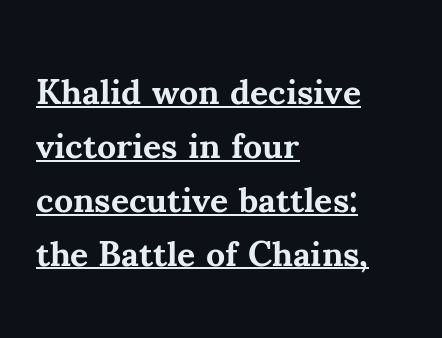
Note the varied advance widths — an 'i' is clearly narrower than an 'm'. A typesetter would label this face a serif. The tracking reads as untouched default to a designer's eye. Do the letters lean? They stand straight.
